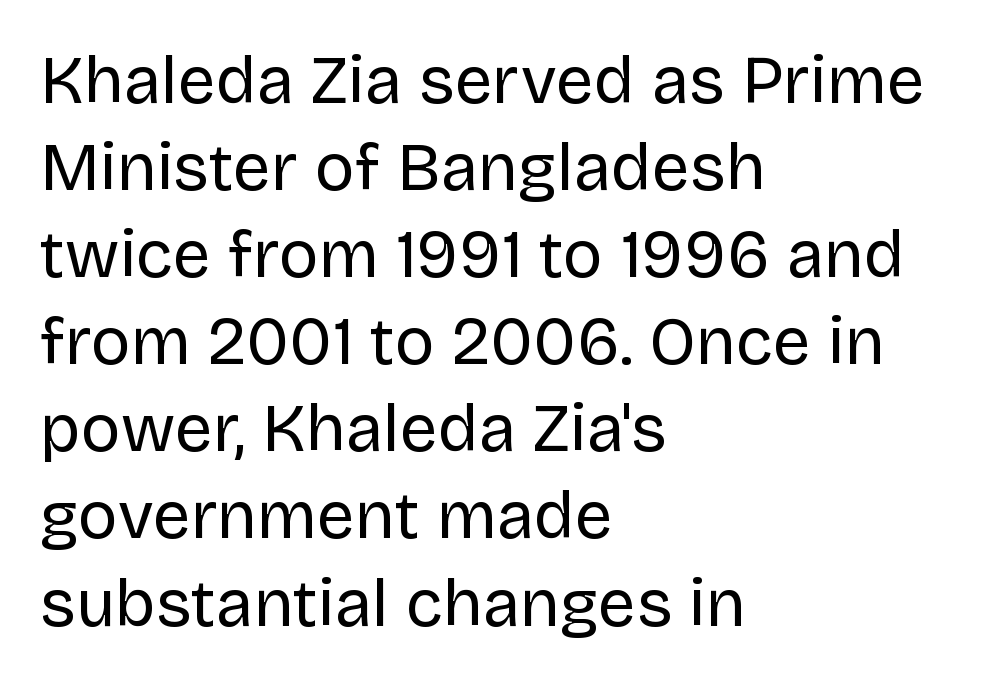
Q: Is the text bold? A: No.
Q: Is the text italic (slanted)? A: No, it is upright.
Q: Is the typeface a serif or a sans-serif typeface? A: Sans-serif.
Q: Is the text underlined? A: No.
Q: How is the paragraph aligned? A: Left-aligned.
Q: Is the spacing between letters normal or unusually wide? A: Normal.
Q: Is the spacing between lines tight, normal or loose? A: Normal.
Q: Width (condensed, normal, or wide)? A: Normal.
Q: Stroke contrast? A: Low.
Q: x-height? A: Large.
Q: Monospaced? A: No.
